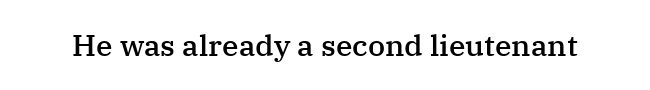
Q: Is the text bold? A: Semi-bold.
Q: Is the text italic (slanted)? A: No, it is upright.
Q: Is the typeface a serif or a sans-serif typeface? A: Serif.
Q: Is the text underlined? A: No.
Q: Is the spacing between letters normal or unusually wide? A: Normal.
Q: Width (condensed, normal, or wide)? A: Normal.
Q: Stroke contrast? A: Medium.
Q: x-height? A: Medium.
Q: Monospaced? A: No.
